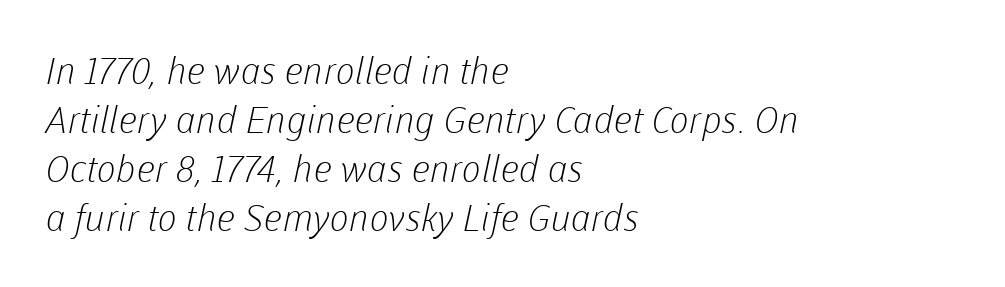
Q: Is the text bold? A: No.
Q: Is the typeface a serif or a sans-serif typeface? A: Sans-serif.
Q: Is the text underlined? A: No.
Q: How is the paragraph aligned? A: Left-aligned.
Q: Is the spacing between letters normal or unusually wide? A: Normal.
Q: Is the spacing between lines tight, normal or loose? A: Normal.
Q: Width (condensed, normal, or wide)? A: Normal.
Q: Stroke contrast? A: Low.
Q: x-height? A: Medium.
Q: Monospaced? A: No.
